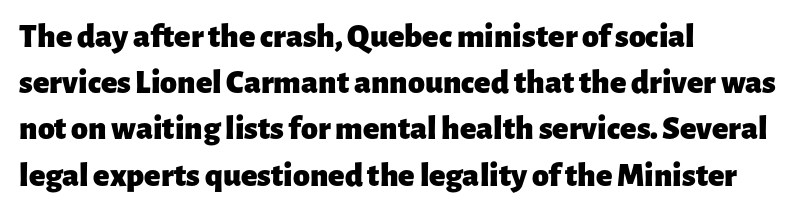
Q: Is the text bold? A: Yes.
Q: Is the text italic (slanted)? A: No, it is upright.
Q: Is the typeface a serif or a sans-serif typeface? A: Sans-serif.
Q: Is the text underlined? A: No.
Q: How is the paragraph aligned? A: Left-aligned.
Q: Is the spacing between letters normal or unusually wide? A: Normal.
Q: Is the spacing between lines tight, normal or loose? A: Normal.
Q: Width (condensed, normal, or wide)? A: Normal.
Q: Stroke contrast? A: Low.
Q: x-height? A: Medium.
Q: Monospaced? A: No.
